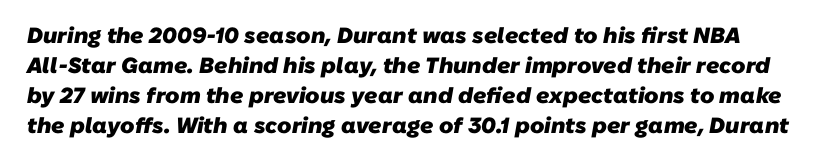
Q: Is the text bold? A: Yes.
Q: Is the text underlined? A: No.
Q: Is the spacing between letters normal or unusually wide? A: Normal.
Q: Is the spacing between lines tight, normal or loose? A: Normal.
